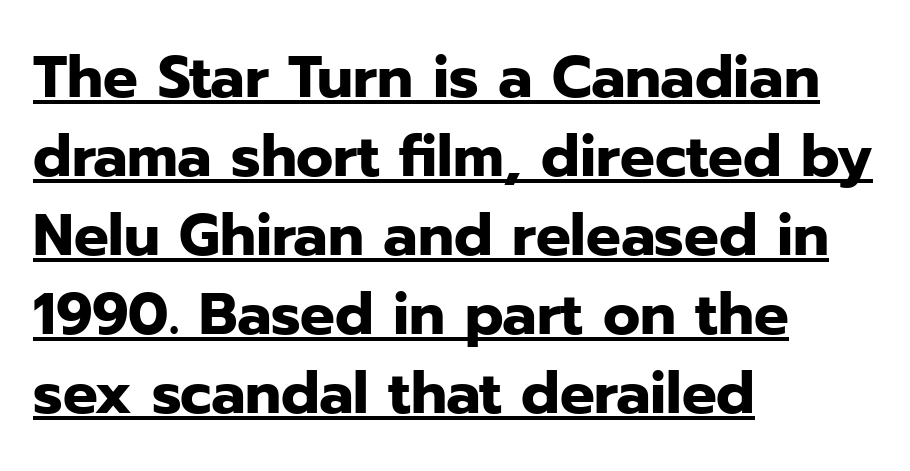
Q: Is the text bold? A: Yes.
Q: Is the text italic (slanted)? A: No, it is upright.
Q: Is the typeface a serif or a sans-serif typeface? A: Sans-serif.
Q: Is the text underlined? A: Yes.
Q: How is the paragraph aligned? A: Left-aligned.
Q: Is the spacing between letters normal or unusually wide? A: Normal.
Q: Is the spacing between lines tight, normal or loose? A: Normal.
Q: Width (condensed, normal, or wide)? A: Normal.
Q: Stroke contrast? A: Low.
Q: x-height? A: Medium.
Q: Monospaced? A: No.
